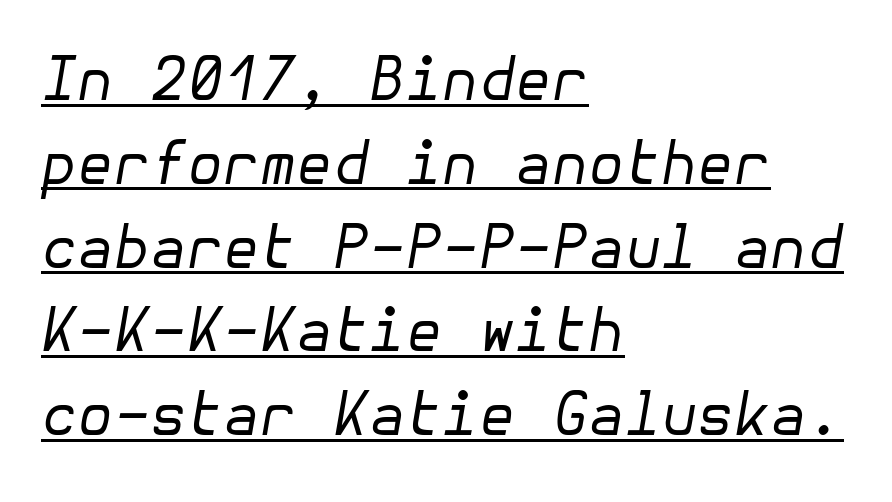
{"italic": "yes", "lean": "right", "slant_degrees": 10, "bold": "no", "weight": "regular", "width": "normal", "stroke_contrast": "low", "x_height": "medium", "underline": "yes", "align": "left", "line_spacing": "normal", "line_spacing_ratio": 1.42, "letter_spacing": "normal", "letter_spacing_em": 0.0, "glyph_px": 59}
